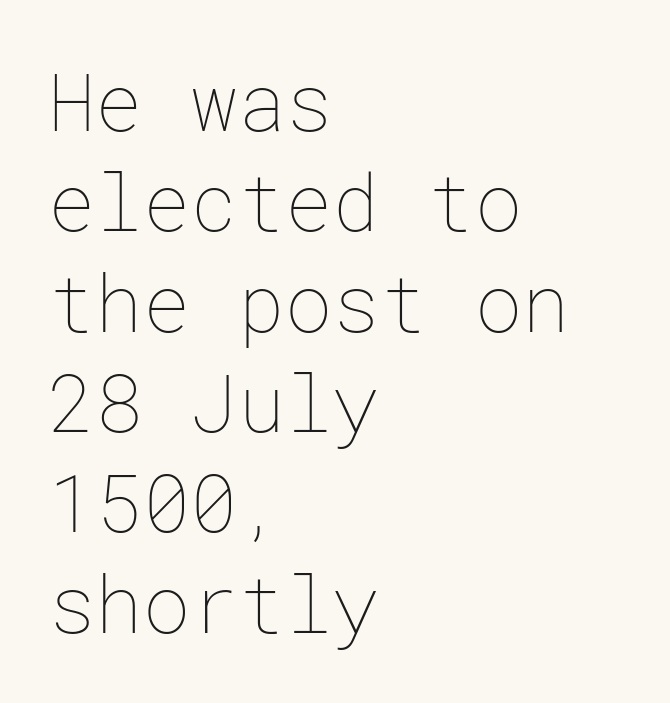
The image shows 79 px thin type, upright; set left-aligned, normal line spacing (1.27x), normal letter spacing, not underlined; low stroke contrast and a medium x-height.
